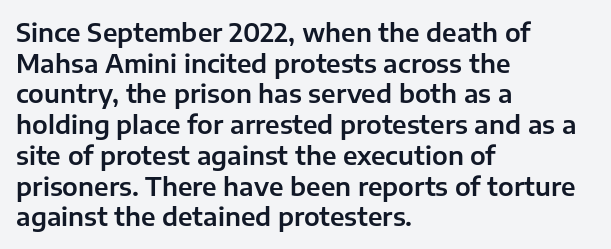
The image shows 25 px text type, upright; set left-aligned, line spacing 1.23x, normal letter spacing, not underlined.
